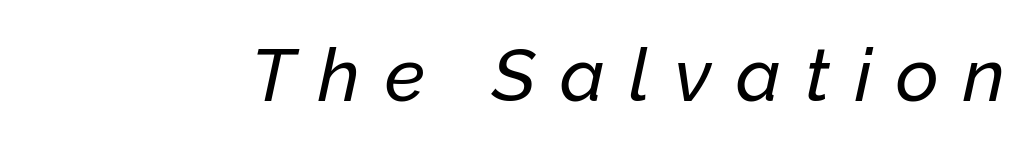
The image shows 74 px text type, italic (leaning right); set unusually wide letter spacing (+0.33 em), not underlined; low stroke contrast and a medium x-height.
